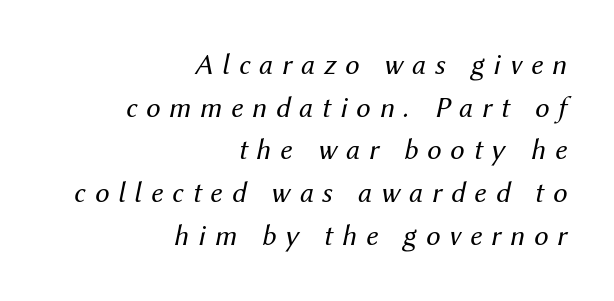
Each stroke keeps to a modest, everyday thickness or less. Words appear elongated and porous because spacing is wide. This sample has the flowing, uneven cadence of proportional lettering. These lines were composed using italics. What's the leading like? Ordinary, nothing unusual. If you drew a ruler down the right edge, every line would touch it.
